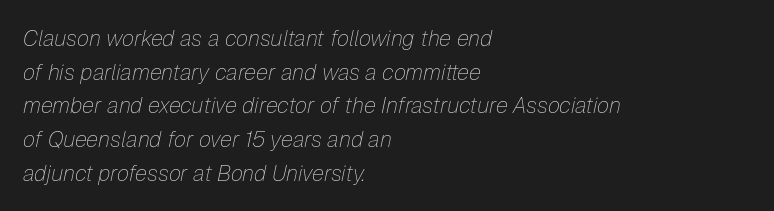
The image shows 22 px text type, italic (leaning right); set left-aligned, normal line spacing (1.53x), normal letter spacing, not underlined.
